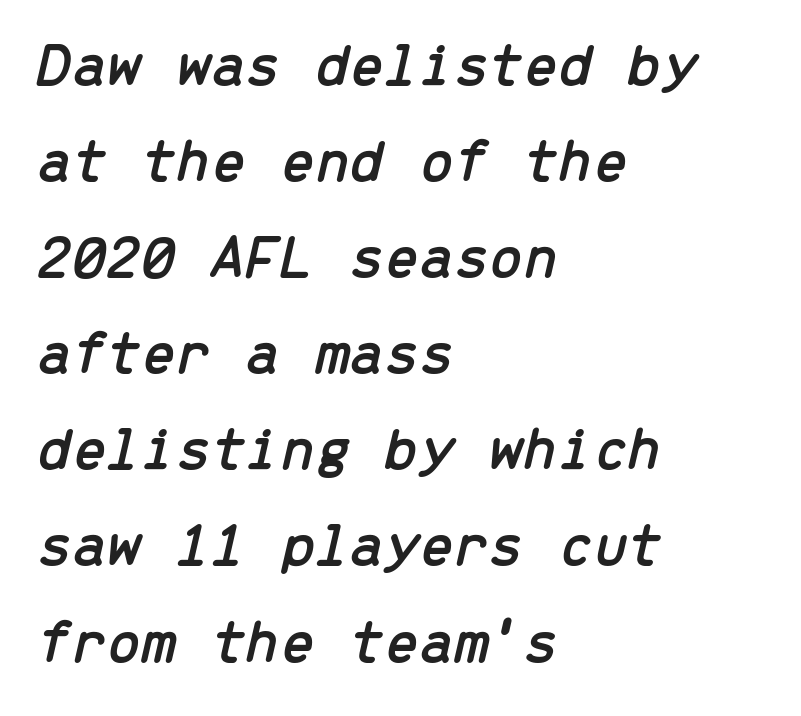
Q: Is the text italic (slanted)? A: Yes, it leans right by about 13 degrees.
Q: Is the text underlined? A: No.
Q: How is the paragraph aligned? A: Left-aligned.
Q: Is the spacing between letters normal or unusually wide? A: Normal.
Q: Is the spacing between lines tight, normal or loose? A: Normal.
Q: Width (condensed, normal, or wide)? A: Normal.
Q: Stroke contrast? A: Low.
Q: x-height? A: Medium.
Q: Monospaced? A: Yes.
